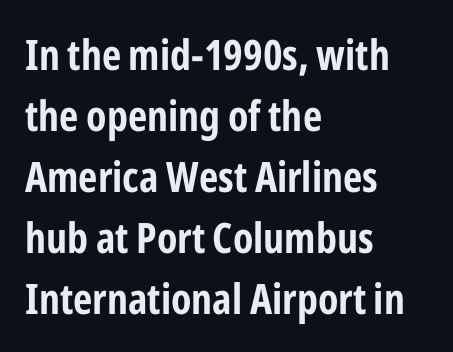
Characters remain perfectly vertical along every line. What weight is shown? A full bold with thick strokes. The face used here is a sans, in the tradition of grotesques and geometrics. Caption: standard tracking, unaltered. Check under the words: just untouched page.
